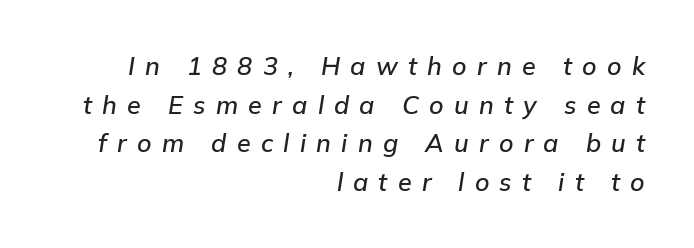
The image shows 25 px text type, italic (leaning right); set right-aligned, normal line spacing (1.55x), unusually wide letter spacing (+0.41 em), not underlined.
